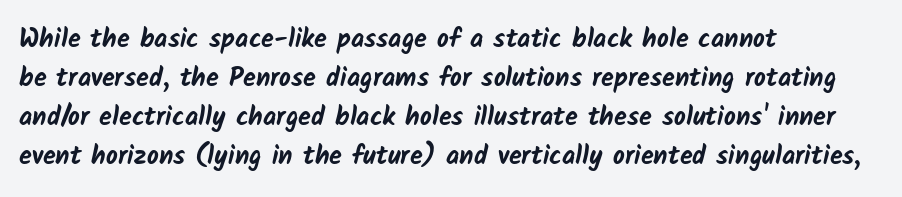
The foot of each line stays bare and open. Standard letterfit; no display-style spreading of the glyphs. Quick note: interline space is typical. If you drew a ruler down the left edge, every line would touch it.
